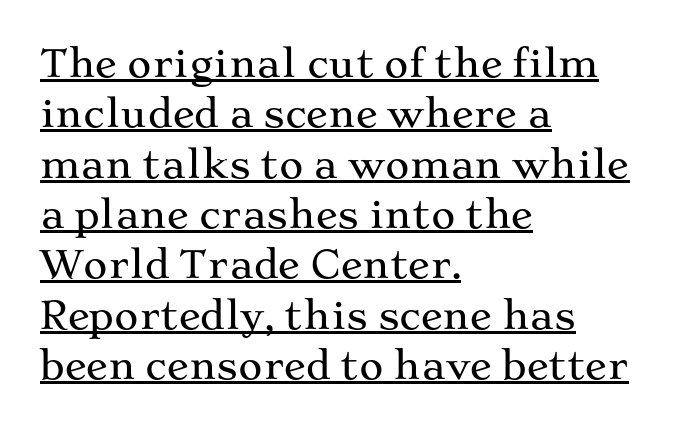
The image shows 37 px wide serif type, upright; set left-aligned, normal line spacing (1.36x), normal letter spacing, underlined; medium stroke contrast and a medium x-height.
